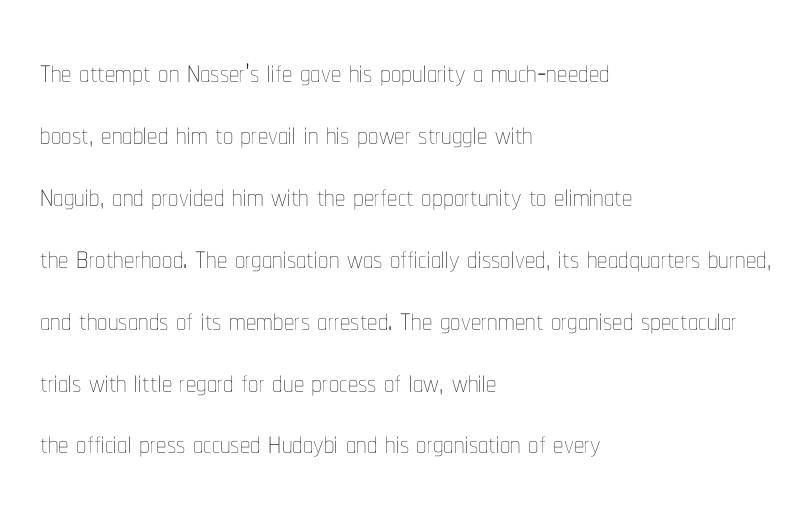
The rendering uses natural spacing where letterforms have individual widths. These glyphs show unthickened strokes, regular width or finer. You can tell it's not italic because the verticals are truly vertical. The lines sit at an ordinary, default distance from one another.
